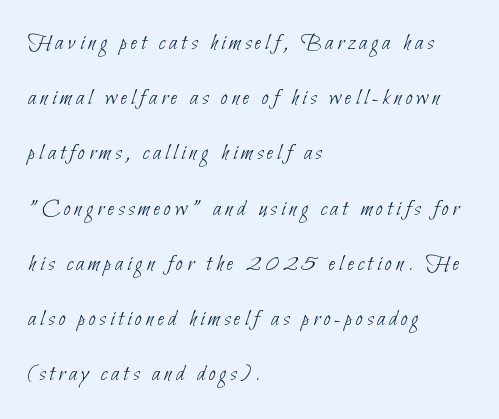
The image shows 24 px text type; set left-aligned, loose line spacing (2.3x), not underlined.
